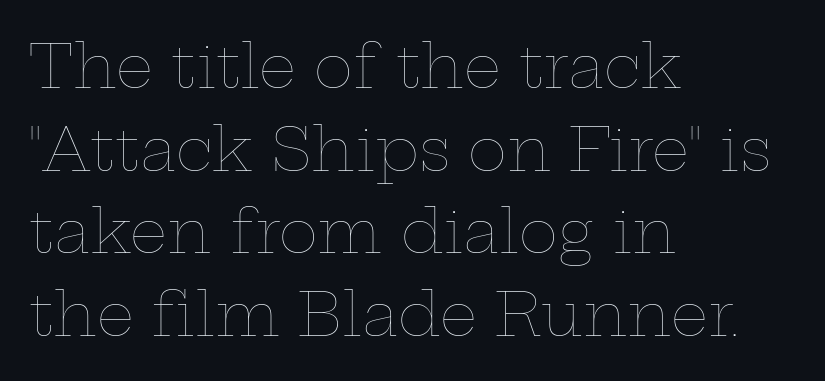
The line-height multiplier appears to be the usual default. Where is the straight margin? On the left. Nobody touched the tracking dial on this one. Varying glyph widths throughout — classic text-font behaviour.
